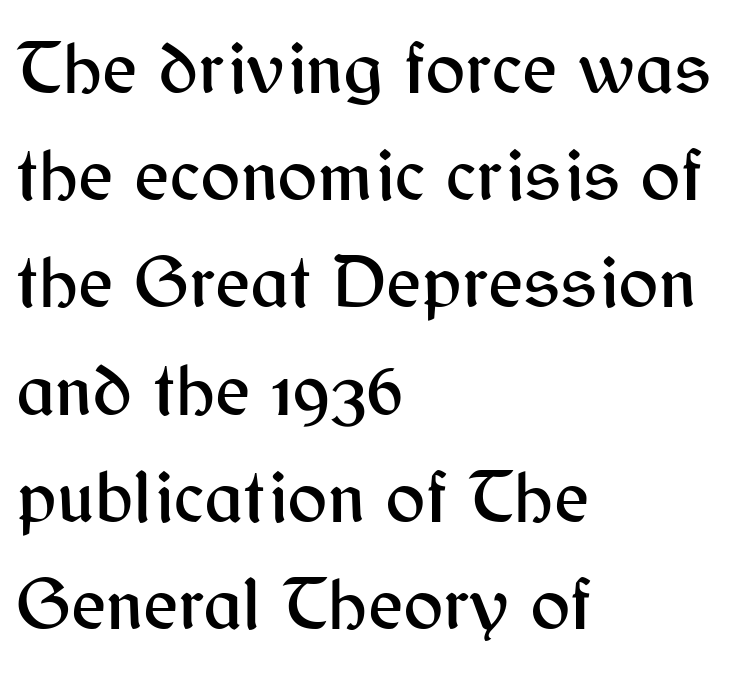
The image shows 75 px sans-serif type, upright; set left-aligned, normal line spacing (1.43x), normal letter spacing, not underlined; medium stroke contrast and a medium x-height.
